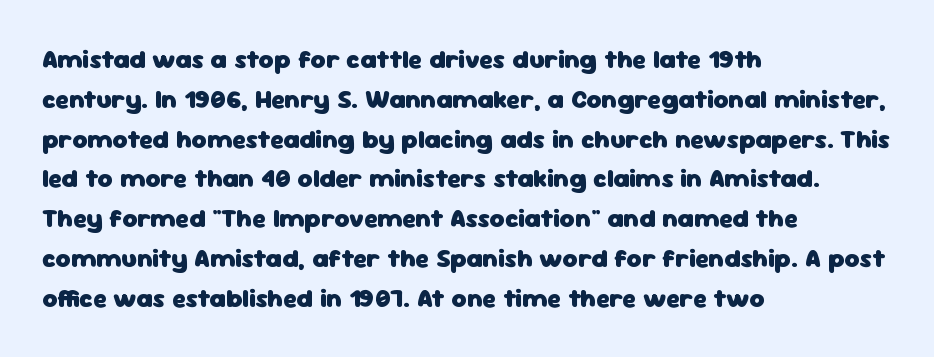
{"italic": "no", "bold": "yes", "underline": "no", "align": "left", "line_spacing": "normal", "line_spacing_ratio": 1.53, "letter_spacing": "normal", "letter_spacing_em": 0.0, "glyph_px": 26}
